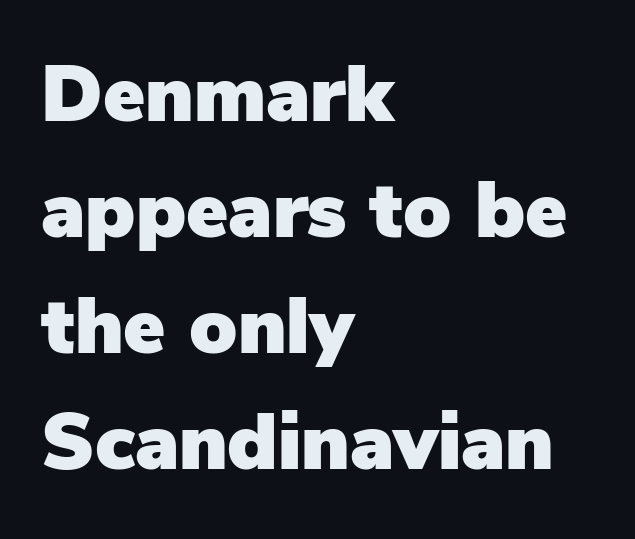
Q: Is the text italic (slanted)? A: No, it is upright.
Q: Is the typeface a serif or a sans-serif typeface? A: Sans-serif.
Q: Is the text underlined? A: No.
Q: How is the paragraph aligned? A: Left-aligned.
Q: Is the spacing between letters normal or unusually wide? A: Normal.
Q: Is the spacing between lines tight, normal or loose? A: Normal.
Q: Width (condensed, normal, or wide)? A: Normal.
Q: Stroke contrast? A: Low.
Q: x-height? A: Medium.
Q: Monospaced? A: No.
